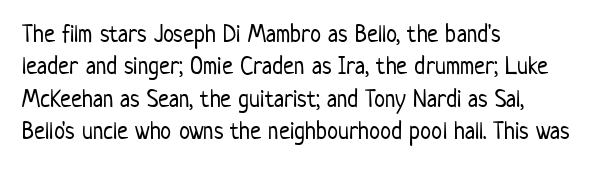
The image shows 25 px text type, upright; set left-aligned, normal line spacing (1.3x), normal letter spacing, not underlined.
